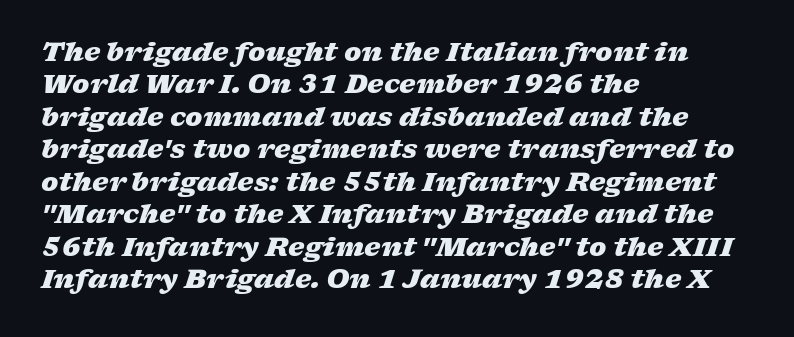
Q: Is the text bold? A: Yes.
Q: Is the text italic (slanted)? A: Yes, it leans right by about 17 degrees.
Q: Is the text underlined? A: No.
Q: How is the paragraph aligned? A: Left-aligned.
Q: Is the spacing between letters normal or unusually wide? A: Normal.
Q: Is the spacing between lines tight, normal or loose? A: Normal.
